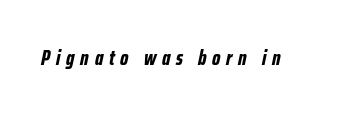
The image shows 21 px bold type, italic (leaning right); set unusually wide letter spacing (+0.28 em), not underlined.
